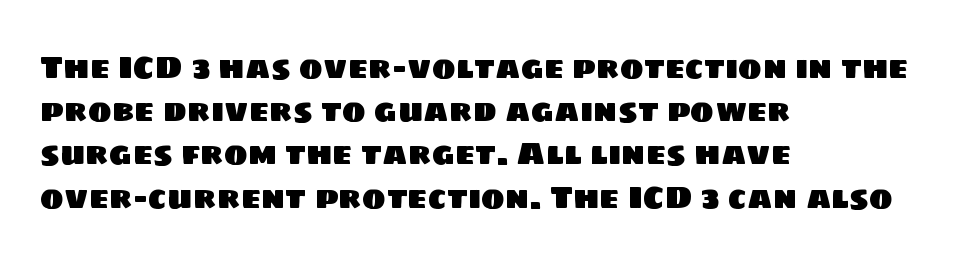
{"serif": "no", "width": "normal", "stroke_contrast": "low", "x_height": "large", "monospaced": "no", "underline": "no", "align": "left", "line_spacing": "normal", "line_spacing_ratio": 1.35, "letter_spacing": "normal", "letter_spacing_em": 0.0, "glyph_px": 32}
